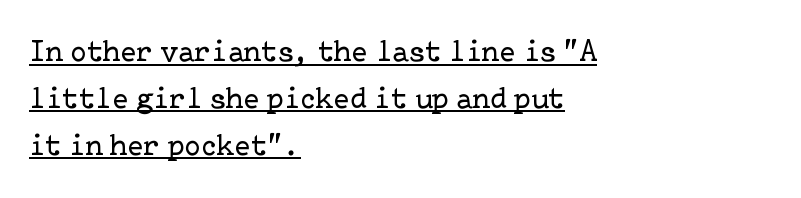
{"serif": "yes", "italic": "no", "bold": "no", "weight": "regular", "width": "normal", "stroke_contrast": "low", "x_height": "medium", "underline": "yes", "align": "left", "line_spacing": "normal", "line_spacing_ratio": 1.56, "letter_spacing": "normal", "letter_spacing_em": 0.0, "glyph_px": 30}
